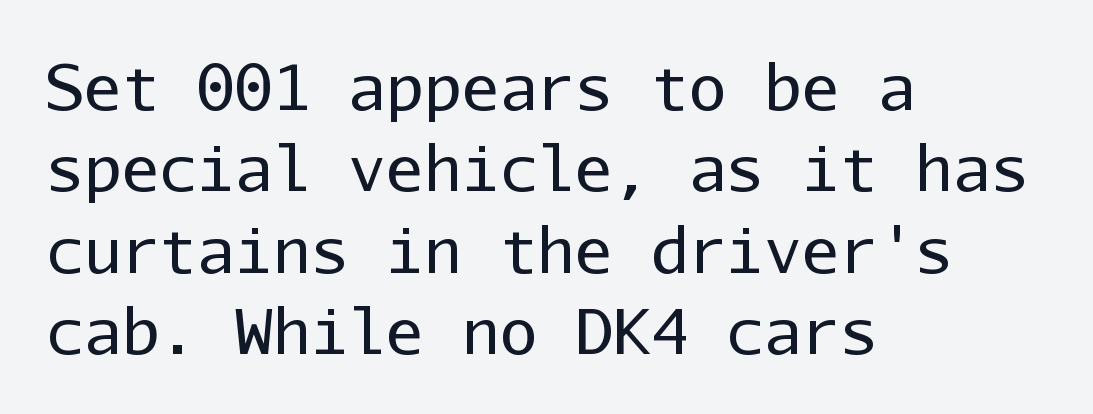
The type sits square on the baseline with zero lean. Check under the words: just untouched page. Typographically, this falls in the sans-serif category. Tracking here is standard; glyphs follow each other at the usual distance.
